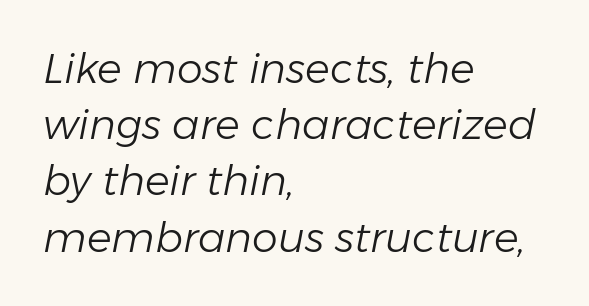
The typography opts for an oblique posture over an upright one. The weight would be labelled regular, book, light, or lighter still. Honestly, the row spacing looks completely unremarkable. Do the characters align in a grid? No, the font is proportional. Honestly, the letter spacing is just normal — you wouldn't notice it. Line starts are locked; line ends wander.
